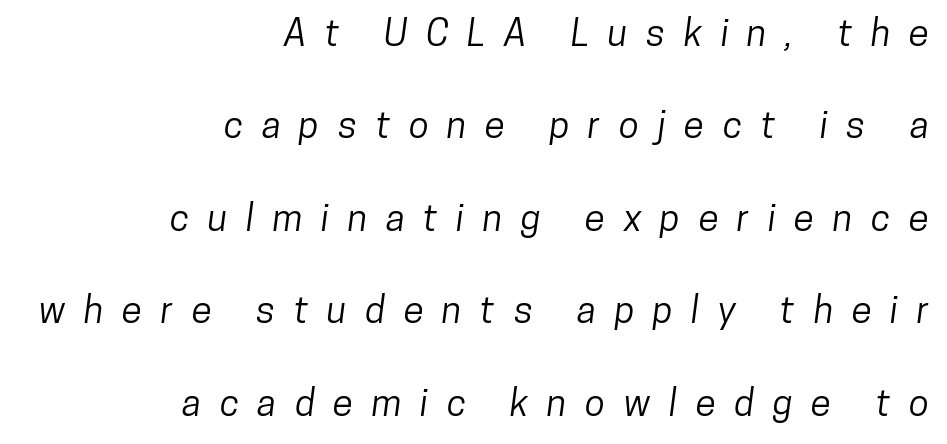
Is there much room between lines? Yes — plenty of vertical air separates them. This rendering features lettering with no underline. This sample has the flowing, uneven cadence of proportional lettering. Serif or sans? Sans — the stroke terminals are bare.
